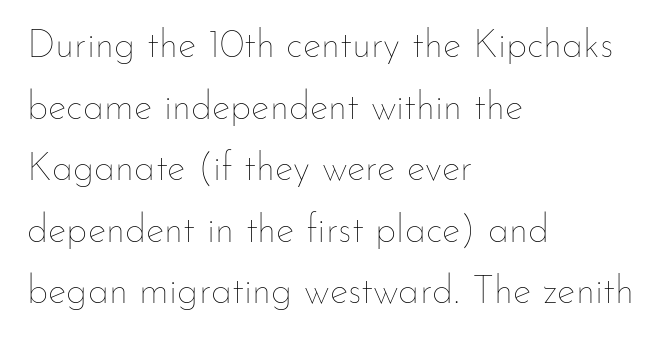
Caption: multi-line text, flush left, ragged right. A light-to-regular cut is what we see here. When letters stand straight like this, we call the style roman or upright. Underline: absent. The face used here is proportionally spaced, like ordinary book or web type. Look at the tracking — it's just the regular setting, nothing added.
